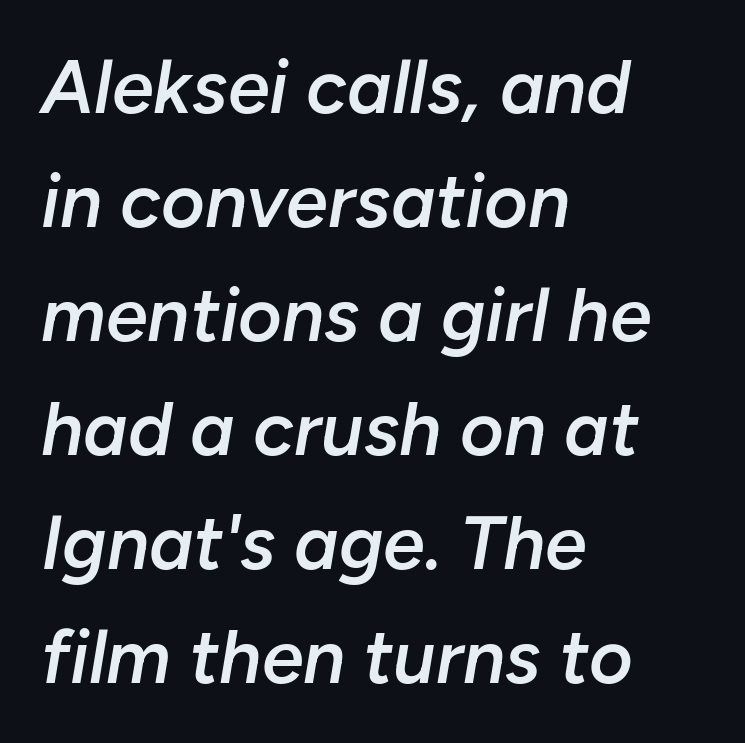
{"italic": "yes", "lean": "right", "slant_degrees": 10, "bold": "semi", "weight": "semibold", "width": "normal", "stroke_contrast": "low", "x_height": "medium", "monospaced": "no", "underline": "no", "align": "left", "line_spacing": "normal", "line_spacing_ratio": 1.52, "letter_spacing": "normal", "letter_spacing_em": 0.0, "glyph_px": 75}
